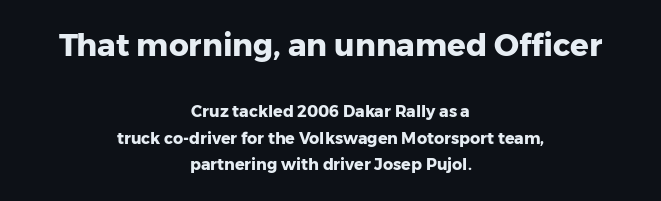
Q: Is the text bold? A: Yes.
Q: Is the text italic (slanted)? A: No, it is upright.
Q: Is the typeface a serif or a sans-serif typeface? A: Sans-serif.
Q: Is the text underlined? A: No.
Q: How is the paragraph aligned? A: Centered.
Q: Is the spacing between letters normal or unusually wide? A: Normal.
Q: Is the spacing between lines tight, normal or loose? A: Normal.
Q: Which block of text is set in a larger size, the first (top) or the second (bottom)? A: The first (top) one.
Q: Width (condensed, normal, or wide)? A: Normal.
Q: Stroke contrast? A: Low.
Q: x-height? A: Medium.
Q: Monospaced? A: No.
